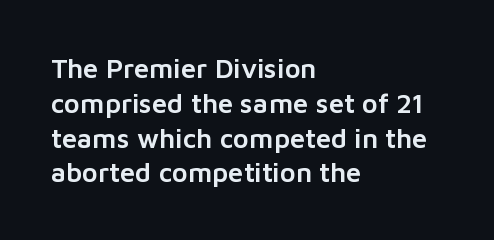
Q: Is the text italic (slanted)? A: No, it is upright.
Q: Is the text underlined? A: No.
Q: How is the paragraph aligned? A: Left-aligned.
Q: Is the spacing between letters normal or unusually wide? A: Normal.
Q: Is the spacing between lines tight, normal or loose? A: Normal.
